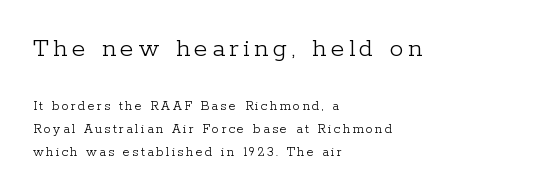
The image shows 27 px text type, upright; set left-aligned, normal line spacing (1.62x), not underlined; the first (top) block is 1.93x larger.
